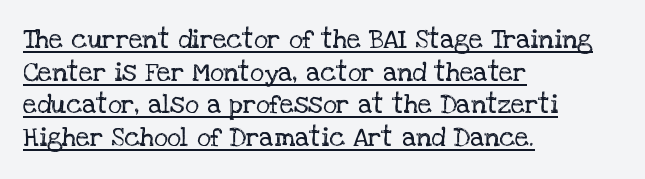
The face used here appears with an underline applied. Each line starts at the same left margin while the right side varies. The passage shown is not bold in any degree. The font's upright variant was chosen for this text. You could call the tracking neutral — neither tight nor loose.
